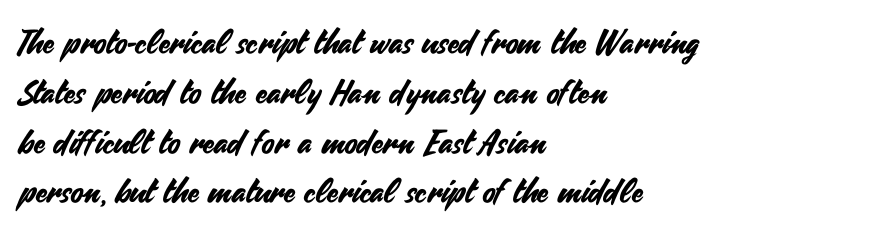
A typesetter would call this zero additional tracking. The space directly below the letters is spotless. The rows are spaced the way most documents space them. The compositor pushed each line to the left boundary. The letters carry no serifs — their stems end cleanly without finishing strokes.
